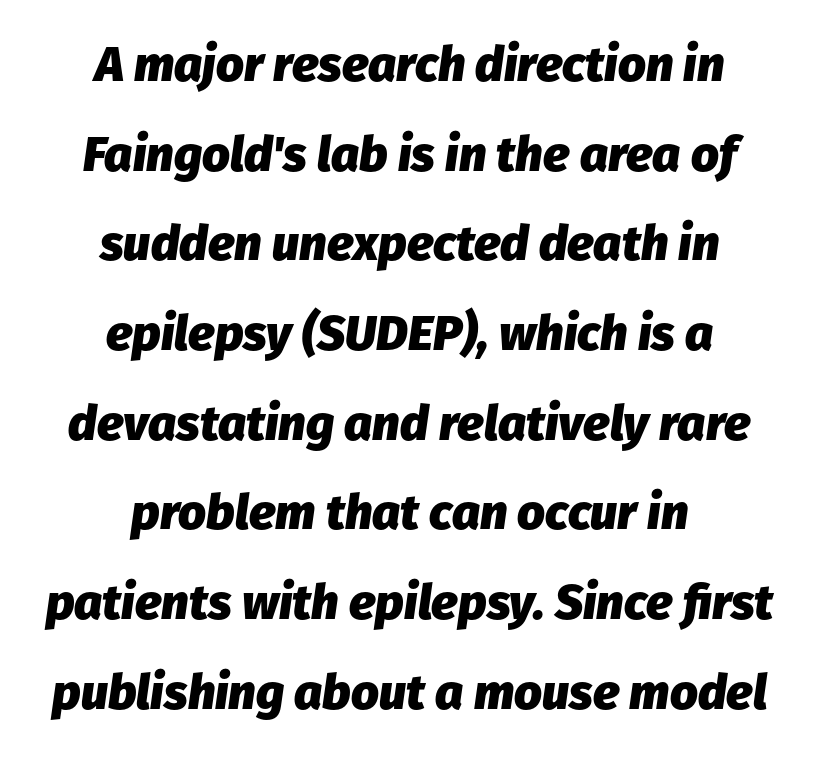
The baseline area is clear. The compositor balanced each line on the midline. The axis of the letterforms is tilted away from vertical. Think of a printed novel: that variable character pitch is what you see here. Default kerning and tracking; the words read as compact shapes. Does the weight exceed regular? Yes, all the way to bold.
